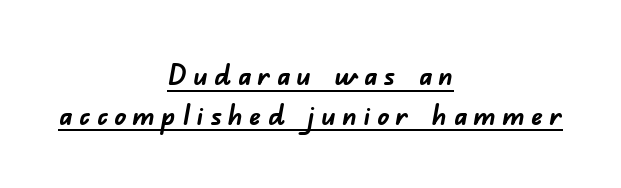
Q: Is the text bold? A: Yes.
Q: Is the typeface a serif or a sans-serif typeface? A: Sans-serif.
Q: Is the text underlined? A: Yes.
Q: How is the paragraph aligned? A: Centered.
Q: Is the spacing between letters normal or unusually wide? A: Unusually wide.
Q: Is the spacing between lines tight, normal or loose? A: Normal.
Q: Width (condensed, normal, or wide)? A: Normal.
Q: Stroke contrast? A: Low.
Q: x-height? A: Small.
Q: Monospaced? A: No.
